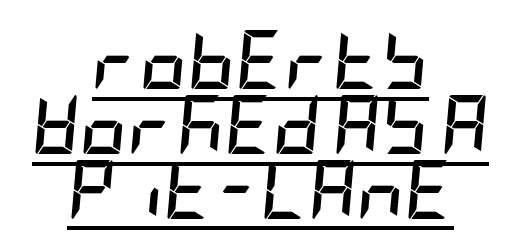
Students, observe the line beneath the letters — that is underlining. There's an unmistakable incline to the writing here. Typesetter's note: full bold, strokes at maximum text heaviness. Compared with typical paragraphs, the rows here are closer together. Characters follow at the spacing the type designer built in. Line starts and ends both wander, symmetrically.
